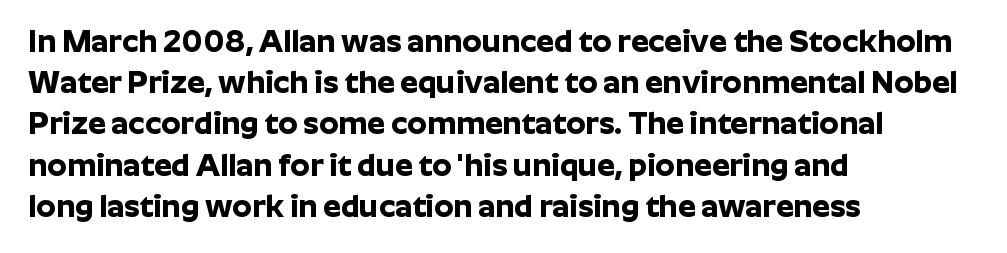
The image shows 31 px bold sans-serif type, upright; set left-aligned, normal line spacing (1.33x), normal letter spacing, not underlined; low stroke contrast and a medium x-height.
